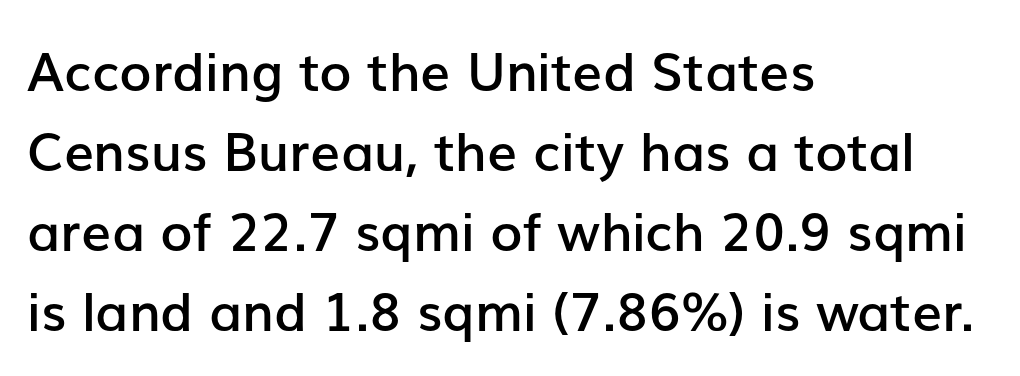
Q: Is the text bold? A: Semi-bold.
Q: Is the text italic (slanted)? A: No, it is upright.
Q: Is the typeface a serif or a sans-serif typeface? A: Sans-serif.
Q: Is the text underlined? A: No.
Q: How is the paragraph aligned? A: Left-aligned.
Q: Is the spacing between letters normal or unusually wide? A: Normal.
Q: Is the spacing between lines tight, normal or loose? A: Normal.
Q: Width (condensed, normal, or wide)? A: Normal.
Q: Stroke contrast? A: Low.
Q: x-height? A: Medium.
Q: Monospaced? A: No.
